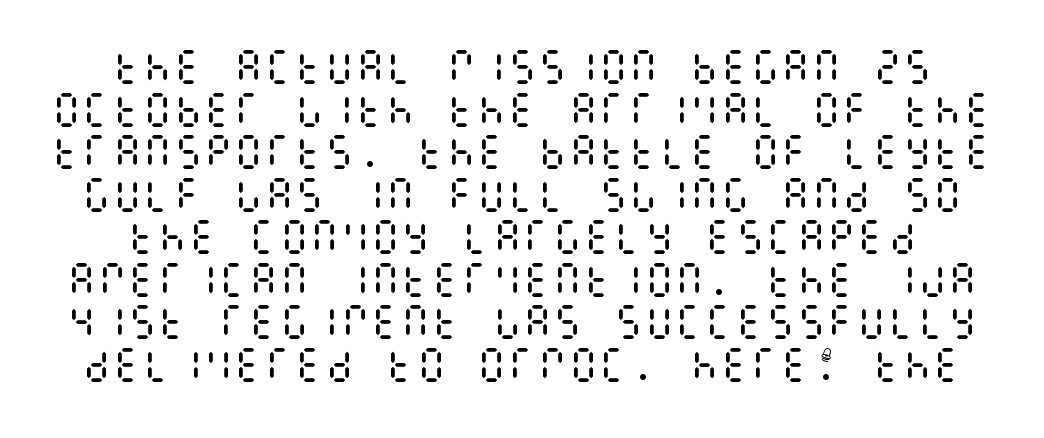
The image shows 38 px regular-weight, condensed type, upright; set tight line spacing (1.12x), normal letter spacing, not underlined; medium stroke contrast and a large x-height.
